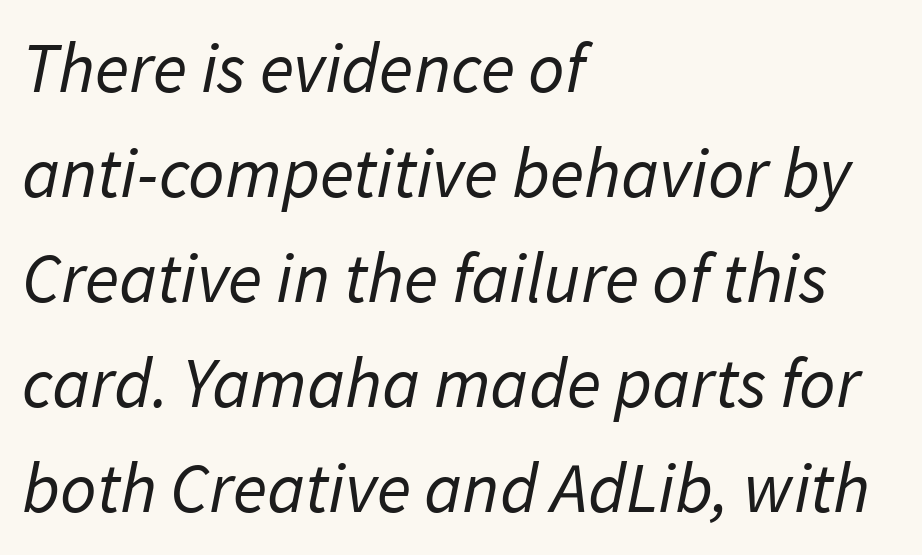
The lines are quadded left. Letterform terminals end flat and unadorned throughout the passage. The characters are drawn with everyday or finer stroke widths. Do the characters align in a grid? No, the font is proportional. Beneath every word, the page is bare.
